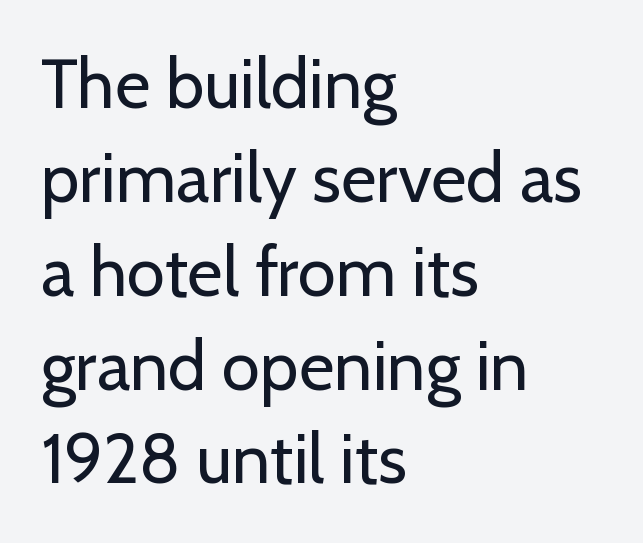
The font is comparable to plain body text, perhaps lighter. The leading is moderate, giving the passage an even texture. Is there any slant? The stems are plumb. The horizontal fit of the characters is conventional and even. The passage shown is typed in a proportional face where columns would drift. Teacher's note: observe the even left margin — that is flush-left alignment.
